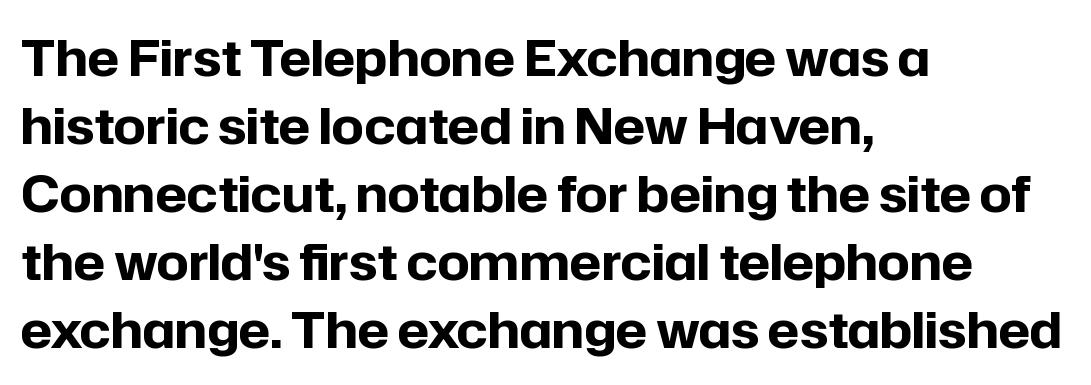
{"serif": "no", "italic": "no", "bold": "yes", "weight": "bold", "width": "normal", "stroke_contrast": "low", "x_height": "medium", "monospaced": "no", "underline": "no", "align": "left", "line_spacing": "normal", "line_spacing_ratio": 1.36, "letter_spacing": "normal", "letter_spacing_em": 0.0, "glyph_px": 50}
